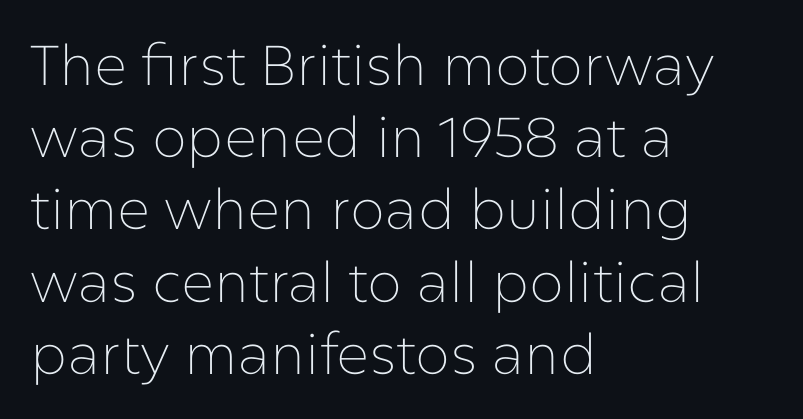
Q: Is the text bold? A: No.
Q: Is the text italic (slanted)? A: No, it is upright.
Q: Is the typeface a serif or a sans-serif typeface? A: Sans-serif.
Q: Is the text underlined? A: No.
Q: How is the paragraph aligned? A: Left-aligned.
Q: Is the spacing between letters normal or unusually wide? A: Normal.
Q: Is the spacing between lines tight, normal or loose? A: Normal.
Q: Width (condensed, normal, or wide)? A: Normal.
Q: Stroke contrast? A: Low.
Q: x-height? A: Medium.
Q: Monospaced? A: No.
